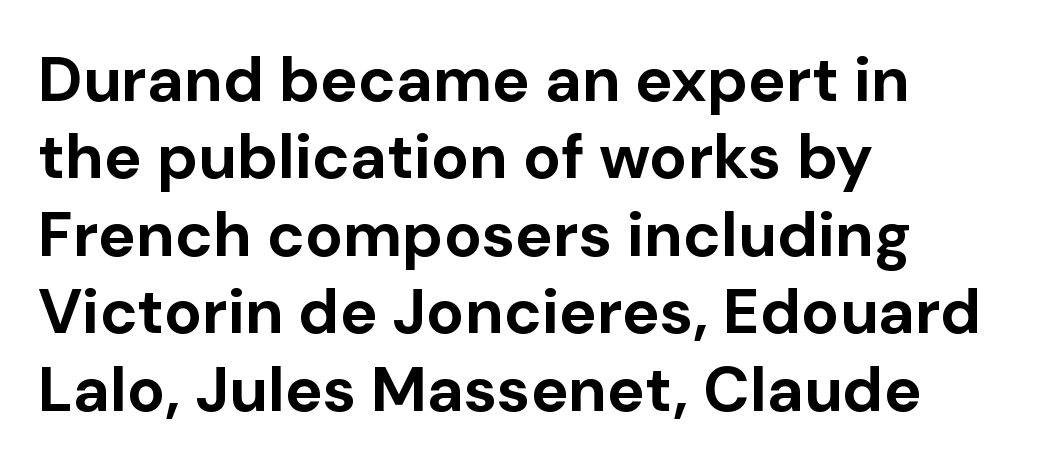
Q: Is the text bold? A: Yes.
Q: Is the text italic (slanted)? A: No, it is upright.
Q: Is the typeface a serif or a sans-serif typeface? A: Sans-serif.
Q: Is the text underlined? A: No.
Q: How is the paragraph aligned? A: Left-aligned.
Q: Is the spacing between letters normal or unusually wide? A: Normal.
Q: Width (condensed, normal, or wide)? A: Normal.
Q: Stroke contrast? A: Low.
Q: x-height? A: Medium.
Q: Monospaced? A: No.
